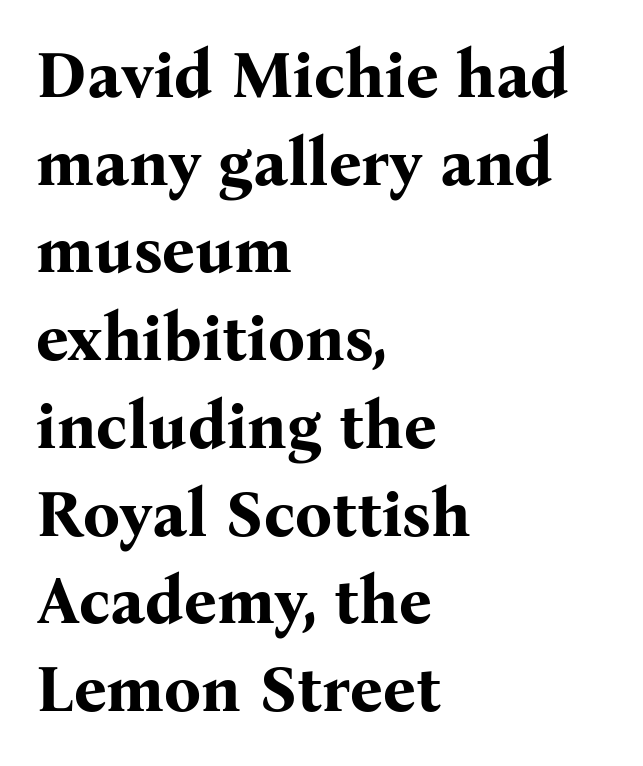
The image shows 65 px bold serif type, upright; set left-aligned, normal line spacing (1.35x), normal letter spacing, not underlined; medium stroke contrast and a medium x-height.
